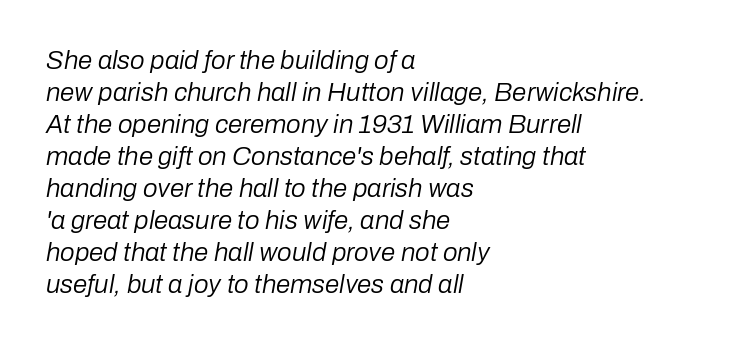
The image shows 26 px text type, italic (leaning right); set left-aligned, line spacing 1.23x, normal letter spacing, not underlined.
